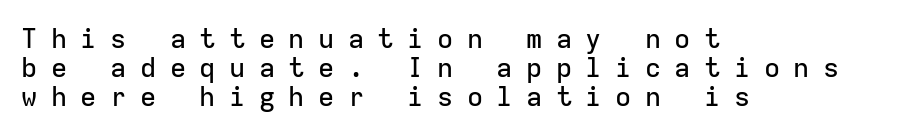
The image shows 27 px text type, upright; set left-aligned, tight line spacing (1.07x), unusually wide letter spacing (+0.5 em), not underlined.
